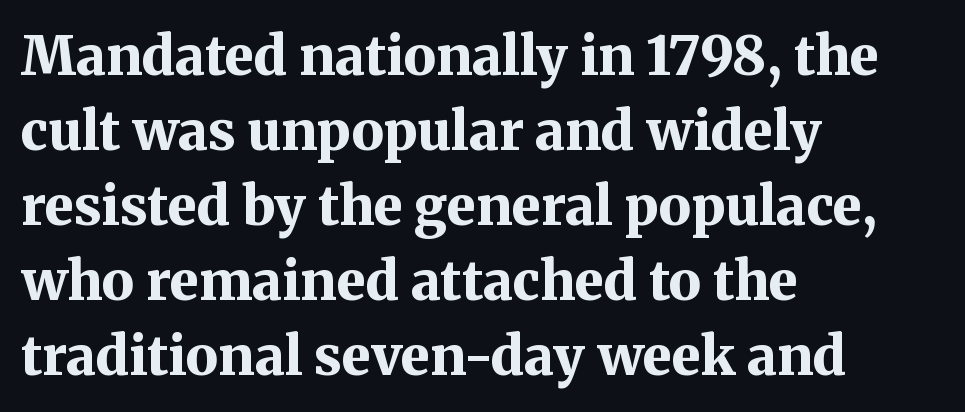
The image shows 54 px bold serif type, upright; set left-aligned, normal line spacing (1.39x), normal letter spacing, not underlined; medium stroke contrast and a medium x-height.
